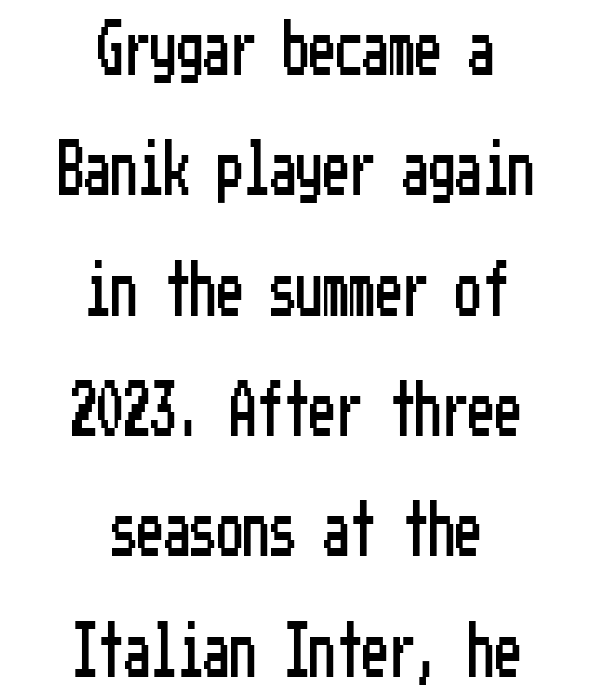
{"serif": "no", "italic": "no", "width": "condensed", "stroke_contrast": "low", "x_height": "medium", "underline": "no", "align": "center", "line_spacing": "loose", "line_spacing_ratio": 2.27, "letter_spacing": "normal", "letter_spacing_em": 0.0, "glyph_px": 53}
